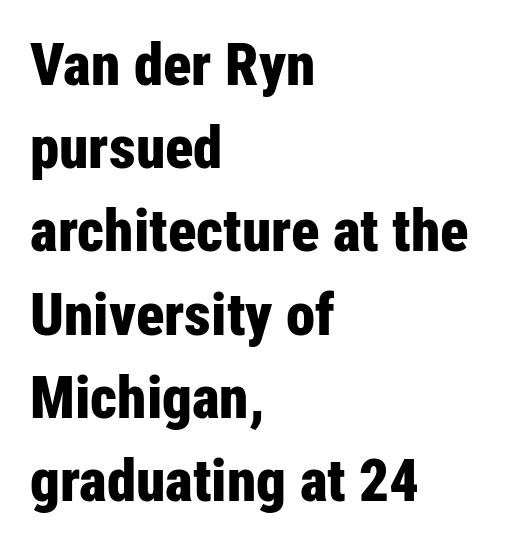
{"serif": "no", "italic": "no", "bold": "yes", "weight": "bold", "width": "condensed", "stroke_contrast": "low", "x_height": "medium", "monospaced": "no", "underline": "no", "align": "left", "line_spacing": "normal", "line_spacing_ratio": 1.41, "letter_spacing": "normal", "letter_spacing_em": 0.0, "glyph_px": 59}
